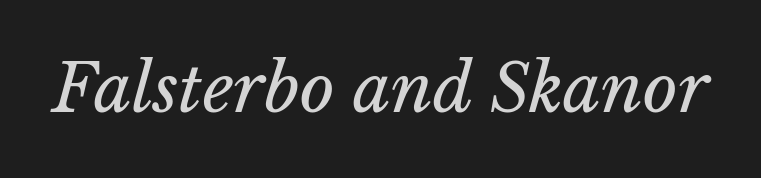
{"bold": "no", "weight": "regular", "width": "normal", "stroke_contrast": "low", "x_height": "medium", "monospaced": "no", "underline": "no", "letter_spacing": "normal", "letter_spacing_em": 0.0, "glyph_px": 67}
